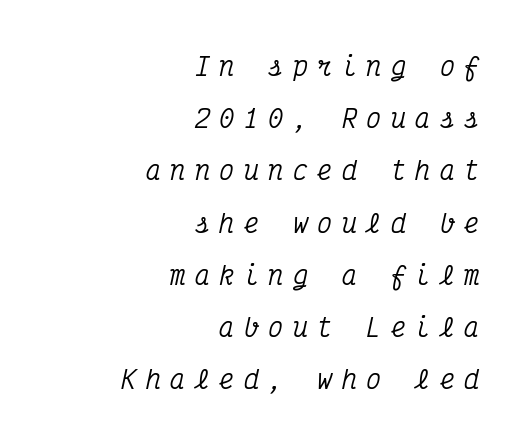
{"italic": "yes", "lean": "right", "slant_degrees": 12, "underline": "no", "align": "right", "line_spacing": "loose", "line_spacing_ratio": 2.09, "letter_spacing": "wide", "letter_spacing_em": 0.38, "glyph_px": 25}
